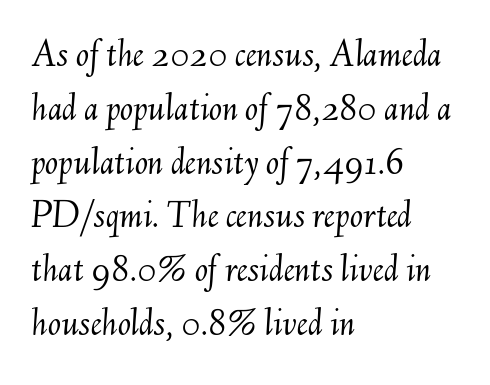
The image shows 39 px light type, italic (leaning right); set left-aligned, normal line spacing (1.38x), normal letter spacing, not underlined; medium stroke contrast and a small x-height.
